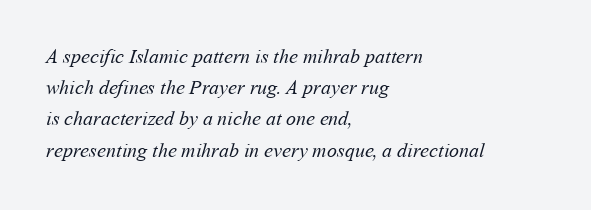
The image shows 20 px text type; set left-aligned, normal line spacing (1.56x), normal letter spacing, not underlined.
